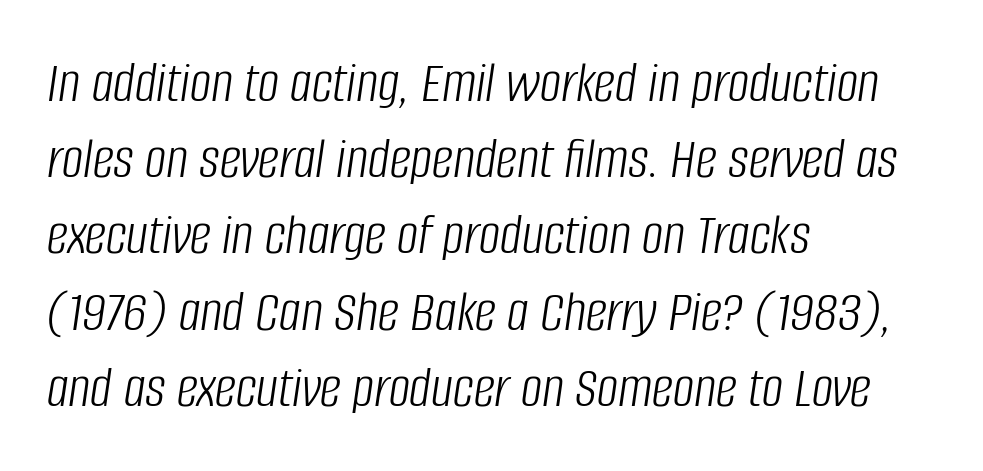
The image shows 60 px light, condensed type, italic (leaning right); set left-aligned, normal line spacing (1.27x), normal letter spacing, not underlined; low stroke contrast and a large x-height.
